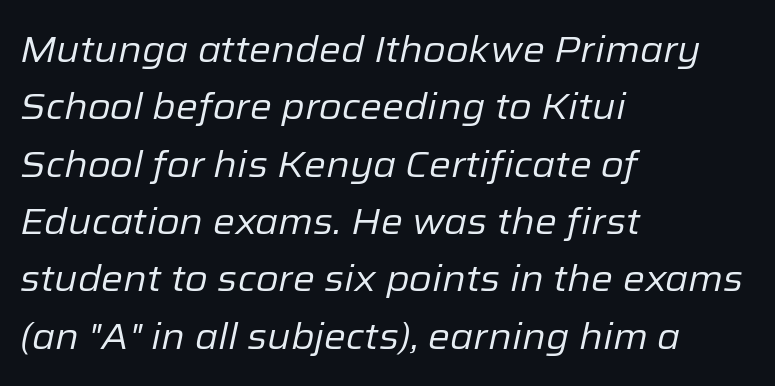
Q: Is the text bold? A: No.
Q: Is the text italic (slanted)? A: Yes, it leans right by about 12 degrees.
Q: Is the text underlined? A: No.
Q: How is the paragraph aligned? A: Left-aligned.
Q: Is the spacing between letters normal or unusually wide? A: Normal.
Q: Is the spacing between lines tight, normal or loose? A: Normal.
Q: Width (condensed, normal, or wide)? A: Normal.
Q: Stroke contrast? A: Low.
Q: x-height? A: Medium.
Q: Monospaced? A: No.
